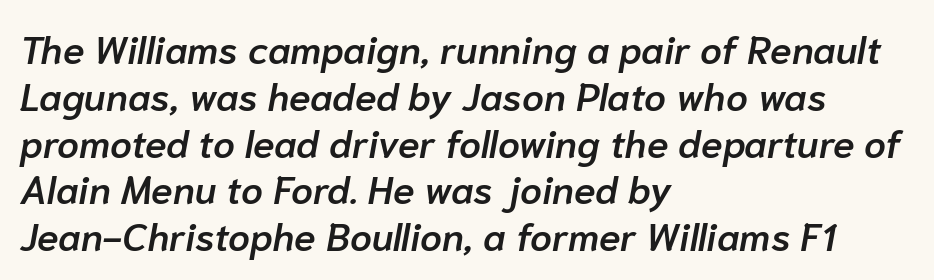
The image shows 39 px semibold type, italic (leaning right); set left-aligned, line spacing 1.2x, normal letter spacing, not underlined; low stroke contrast and a medium x-height.
